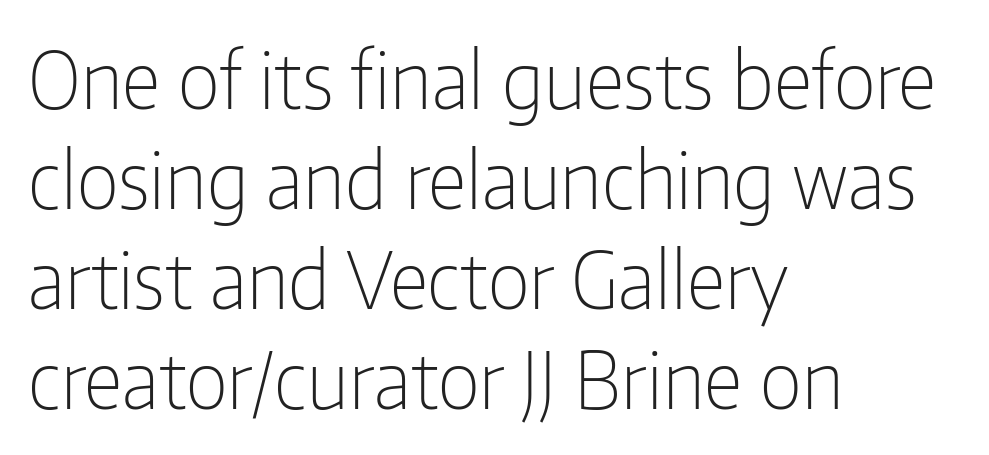
Q: Is the text bold? A: No.
Q: Is the text italic (slanted)? A: No, it is upright.
Q: Is the typeface a serif or a sans-serif typeface? A: Sans-serif.
Q: Is the text underlined? A: No.
Q: How is the paragraph aligned? A: Left-aligned.
Q: Is the spacing between letters normal or unusually wide? A: Normal.
Q: Is the spacing between lines tight, normal or loose? A: Normal.
Q: Width (condensed, normal, or wide)? A: Condensed.
Q: Stroke contrast? A: Low.
Q: x-height? A: Medium.
Q: Monospaced? A: No.
